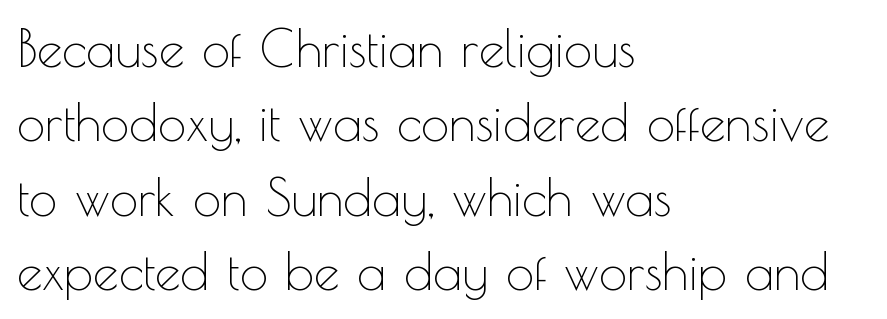
Q: Is the text bold? A: No.
Q: Is the text italic (slanted)? A: No, it is upright.
Q: Is the typeface a serif or a sans-serif typeface? A: Sans-serif.
Q: Is the text underlined? A: No.
Q: How is the paragraph aligned? A: Left-aligned.
Q: Is the spacing between letters normal or unusually wide? A: Normal.
Q: Is the spacing between lines tight, normal or loose? A: Normal.
Q: Width (condensed, normal, or wide)? A: Normal.
Q: x-height? A: Small.
Q: Monospaced? A: No.
